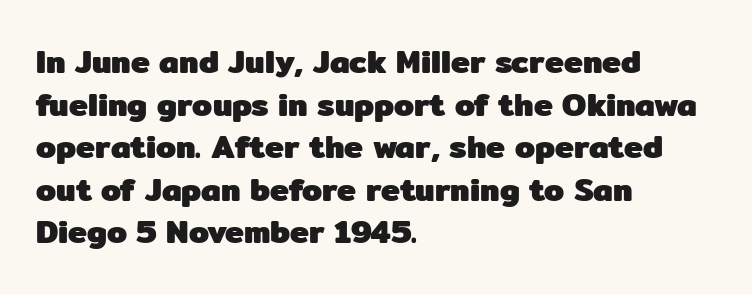
The image shows 32 px heavy sans-serif type, upright; set left-aligned, normal line spacing (1.33x), normal letter spacing, not underlined; low stroke contrast and a medium x-height.
